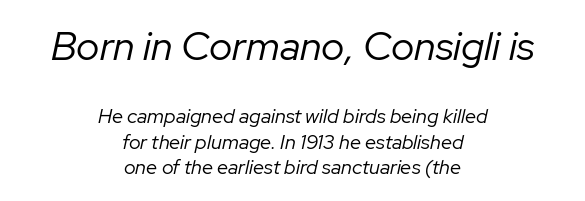
This sample uses plain, unmodified letter spacing. Type without underlining. Is this a fixed-width face? No — the glyphs have proportional, varying widths. The letters in the upper block stand taller than those in the block below.
